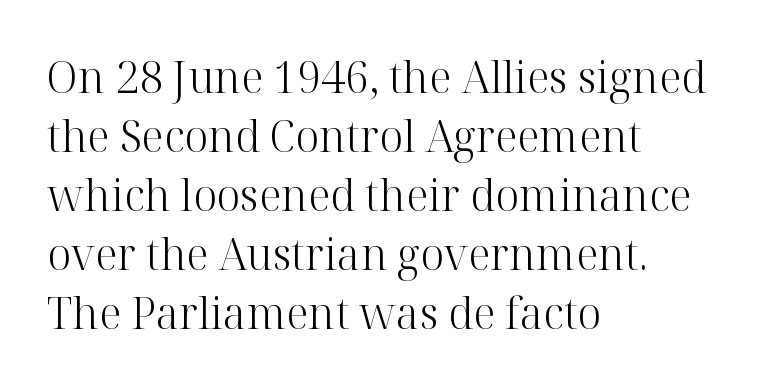
Q: Is the text bold? A: No.
Q: Is the text italic (slanted)? A: No, it is upright.
Q: Is the typeface a serif or a sans-serif typeface? A: Serif.
Q: Is the text underlined? A: No.
Q: How is the paragraph aligned? A: Left-aligned.
Q: Is the spacing between letters normal or unusually wide? A: Normal.
Q: Is the spacing between lines tight, normal or loose? A: Normal.
Q: Width (condensed, normal, or wide)? A: Normal.
Q: Stroke contrast? A: High.
Q: x-height? A: Medium.
Q: Monospaced? A: No.
